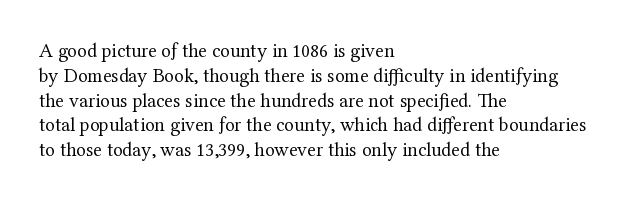
Each stroke keeps to a modest, everyday thickness or less. The type is set solid horizontally, with unmodified tracking. Italic: no, the glyphs are upright roman. In CSS terms this would be text-align: left.
